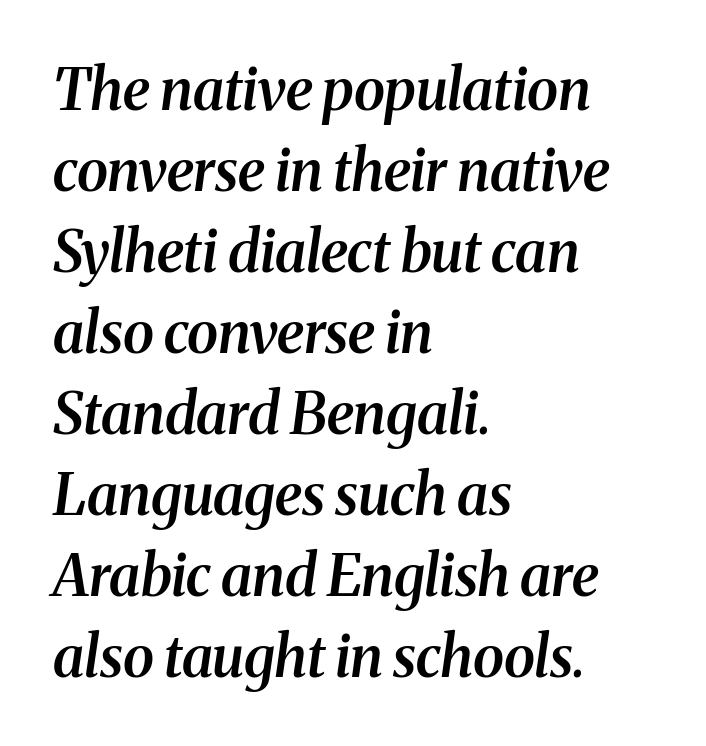
{"serif": "yes", "italic": "yes", "lean": "right", "slant_degrees": 8, "bold": "semi", "weight": "semibold", "width": "normal", "stroke_contrast": "medium", "x_height": "medium", "monospaced": "no", "underline": "no", "align": "left", "line_spacing": "normal", "line_spacing_ratio": 1.42, "letter_spacing": "normal", "letter_spacing_em": 0.0, "glyph_px": 57}
